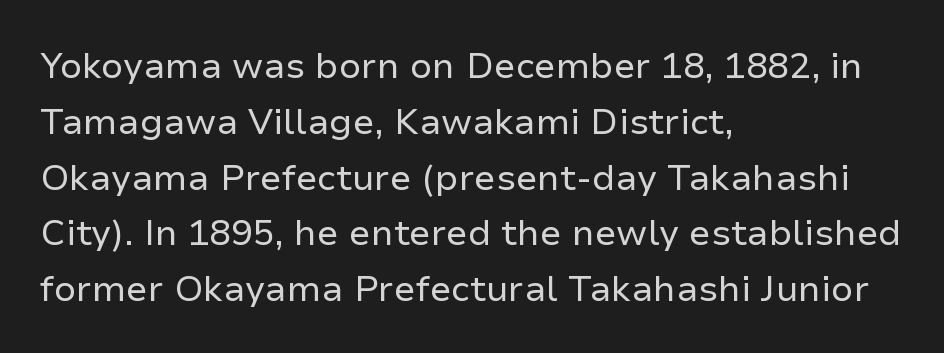
{"serif": "no", "italic": "no", "bold": "no", "weight": "regular", "width": "normal", "stroke_contrast": "low", "x_height": "medium", "monospaced": "no", "underline": "no", "align": "left", "line_spacing": "normal", "line_spacing_ratio": 1.55, "letter_spacing": "normal", "letter_spacing_em": 0.0, "glyph_px": 36}
